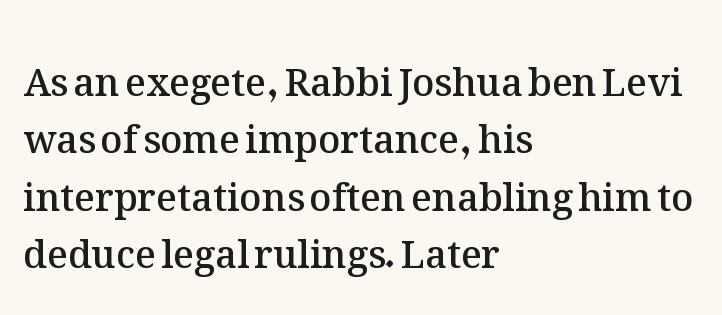
Q: Is the text bold? A: Semi-bold.
Q: Is the text italic (slanted)? A: No, it is upright.
Q: Is the text underlined? A: No.
Q: How is the paragraph aligned? A: Left-aligned.
Q: Is the spacing between letters normal or unusually wide? A: Normal.
Q: Is the spacing between lines tight, normal or loose? A: Normal.
Q: Width (condensed, normal, or wide)? A: Normal.
Q: Stroke contrast? A: Medium.
Q: x-height? A: Medium.
Q: Monospaced? A: No.
